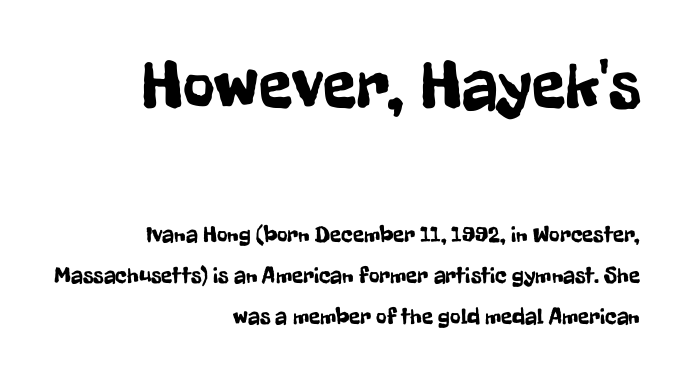
Q: Is the text italic (slanted)? A: No, it is upright.
Q: Is the typeface a serif or a sans-serif typeface? A: Sans-serif.
Q: Is the text underlined? A: No.
Q: How is the paragraph aligned? A: Right-aligned.
Q: Is the spacing between letters normal or unusually wide? A: Normal.
Q: Which block of text is set in a larger size, the first (top) or the second (bottom)? A: The first (top) one.
Q: Width (condensed, normal, or wide)? A: Condensed.
Q: Stroke contrast? A: Low.
Q: x-height? A: Medium.
Q: Monospaced? A: No.
